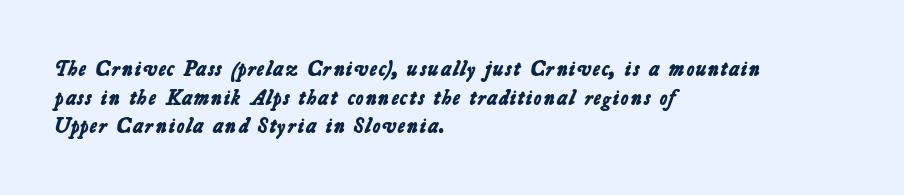
{"bold": "yes", "underline": "no", "align": "left", "line_spacing": "normal", "line_spacing_ratio": 1.36, "letter_spacing": "normal", "letter_spacing_em": 0.0, "glyph_px": 21}
